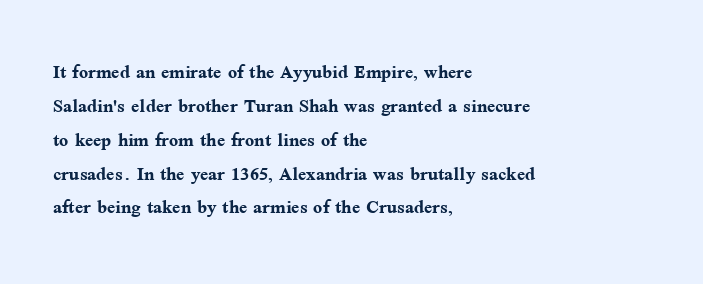
The image shows 24 px bold type, upright; set left-aligned, normal line spacing (1.41x), normal letter spacing, not underlined.
